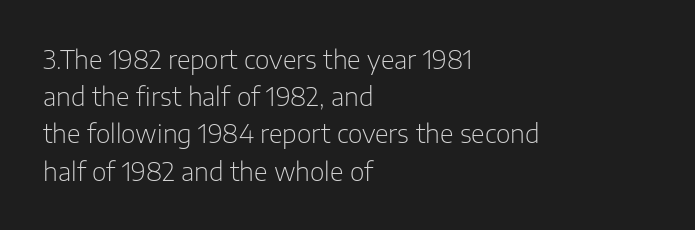
{"italic": "no", "bold": "no", "underline": "no", "align": "left", "line_spacing": "normal", "line_spacing_ratio": 1.49, "letter_spacing": "normal", "letter_spacing_em": 0.0, "glyph_px": 25}
